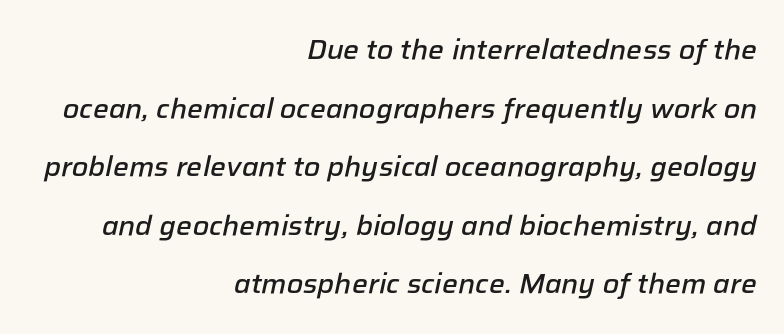
The image shows 28 px semibold type, italic (leaning right); set right-aligned, loose line spacing (2.09x), normal letter spacing, not underlined; low stroke contrast and a medium x-height.
